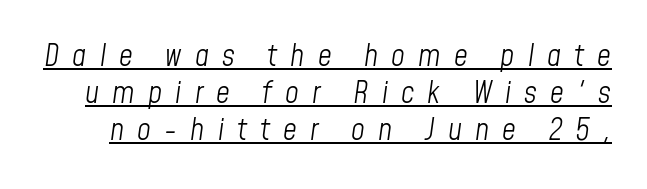
The image shows 30 px light, condensed type, italic (leaning right); set line spacing 1.23x, unusually wide letter spacing (+0.44 em), underlined; low stroke contrast and a medium x-height.
